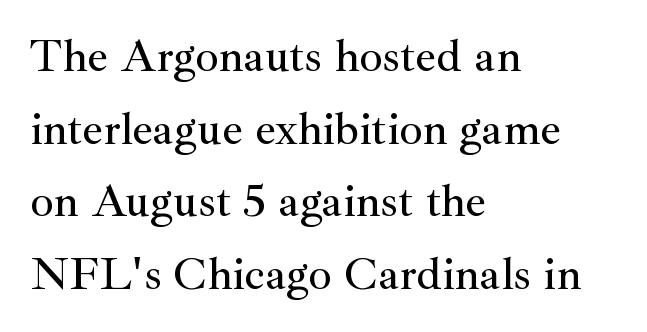
The gap between lines stays unmarked. You can tell it's not italic because the verticals are truly vertical. Letter spacing: default. Every row of glyphs begins at an identical x-position on the left. I'd call this a serif setting — the letters wear small feet.
